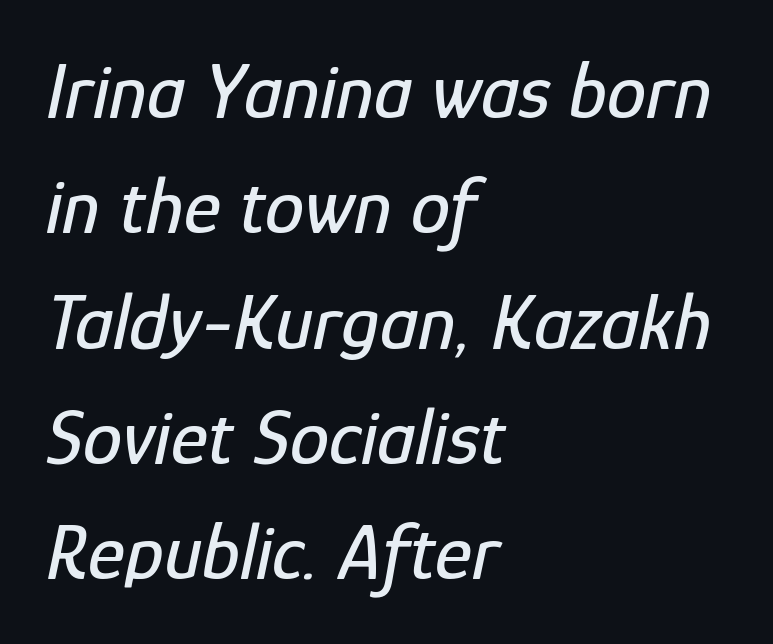
The image shows 79 px condensed type, italic (leaning right); set left-aligned, normal line spacing (1.46x), normal letter spacing, not underlined; low stroke contrast and a medium x-height.
